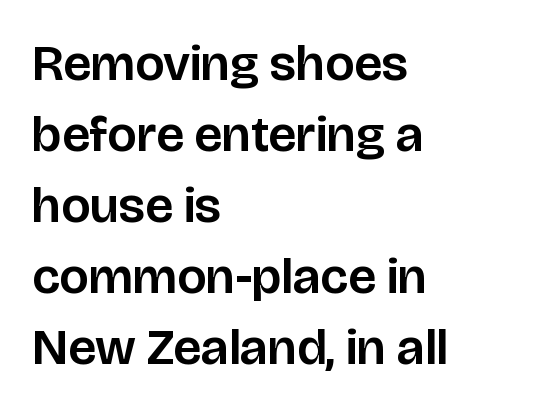
Q: Is the text italic (slanted)? A: No, it is upright.
Q: Is the typeface a serif or a sans-serif typeface? A: Sans-serif.
Q: Is the text underlined? A: No.
Q: How is the paragraph aligned? A: Left-aligned.
Q: Is the spacing between letters normal or unusually wide? A: Normal.
Q: Is the spacing between lines tight, normal or loose? A: Normal.
Q: Width (condensed, normal, or wide)? A: Normal.
Q: Stroke contrast? A: Low.
Q: x-height? A: Large.
Q: Monospaced? A: No.
